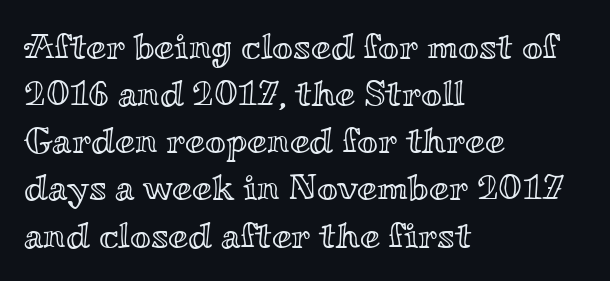
Q: Is the text italic (slanted)? A: No, it is upright.
Q: Is the text underlined? A: No.
Q: How is the paragraph aligned? A: Left-aligned.
Q: Is the spacing between letters normal or unusually wide? A: Normal.
Q: Is the spacing between lines tight, normal or loose? A: Normal.
Q: Width (condensed, normal, or wide)? A: Wide.
Q: x-height? A: Small.
Q: Monospaced? A: No.
